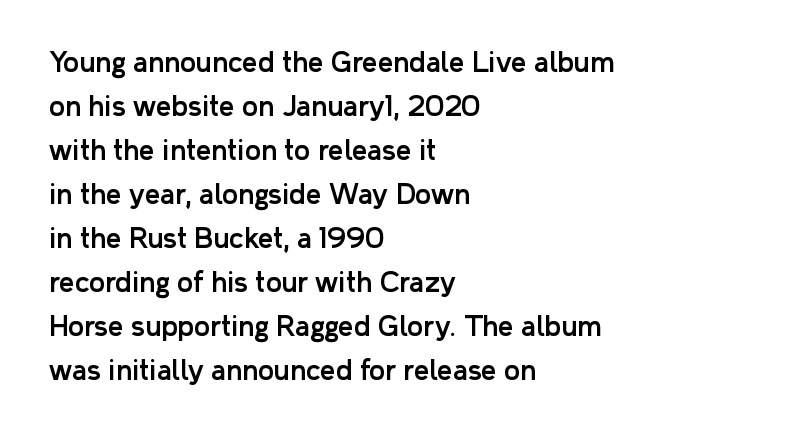
The image shows 27 px text type, upright; set left-aligned, normal line spacing (1.63x), normal letter spacing, not underlined.
